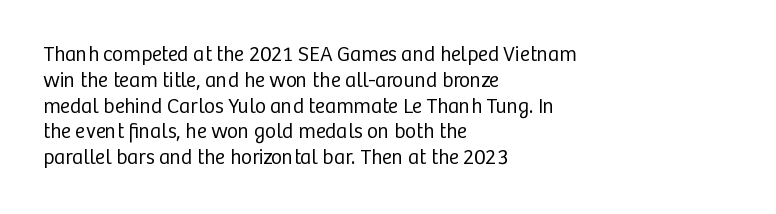
{"italic": "no", "bold": "no", "underline": "no", "align": "left", "line_spacing_ratio": 1.23, "letter_spacing": "normal", "letter_spacing_em": 0.0, "glyph_px": 21}
